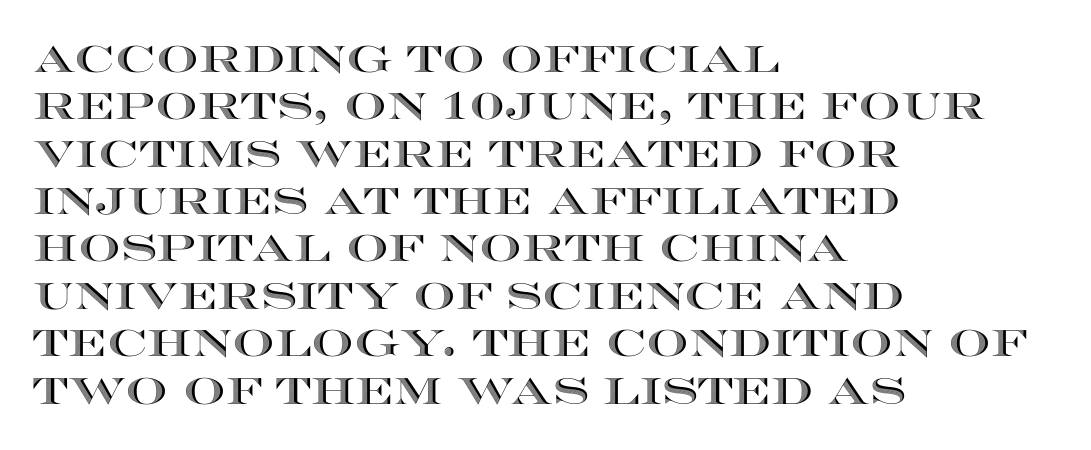
The words here are not underlined. This rendering leaves character spacing at its baseline value. Vertical spacing — default. Tall strokes in this sample are plumb rather than angled. Alignment: flush left.
